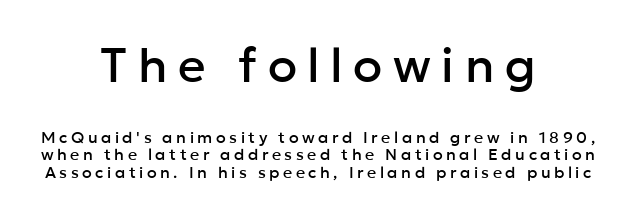
{"serif": "no", "italic": "no", "width": "normal", "stroke_contrast": "low", "x_height": "medium", "monospaced": "no", "underline": "no", "align": "center", "line_spacing": "tight", "line_spacing_ratio": 1.11, "letter_spacing": "wide", "letter_spacing_em": 0.22, "larger_block": "first", "size_ratio": 3.0, "glyph_px": 48}
